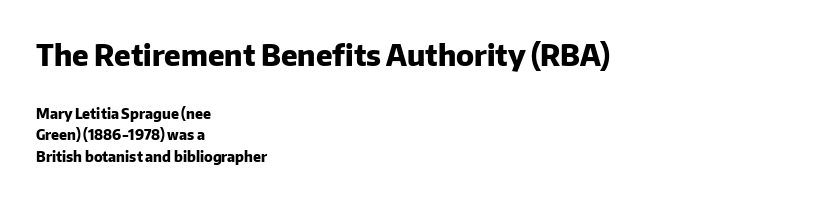
{"serif": "no", "italic": "no", "bold": "yes", "weight": "heavy", "width": "normal", "stroke_contrast": "low", "x_height": "medium", "monospaced": "no", "underline": "no", "align": "left", "line_spacing": "normal", "line_spacing_ratio": 1.54, "letter_spacing": "normal", "letter_spacing_em": 0.0, "larger_block": "first", "size_ratio": 2.07, "glyph_px": 29}
